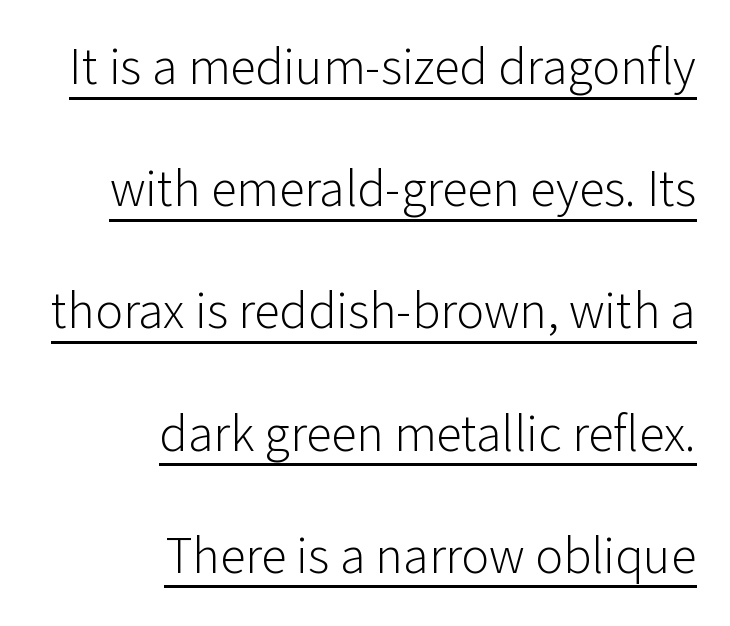
{"serif": "no", "italic": "no", "bold": "no", "weight": "light", "width": "normal", "stroke_contrast": "low", "x_height": "medium", "monospaced": "no", "underline": "yes", "align": "right", "line_spacing": "loose", "line_spacing_ratio": 2.35, "letter_spacing": "normal", "letter_spacing_em": 0.0, "glyph_px": 52}
